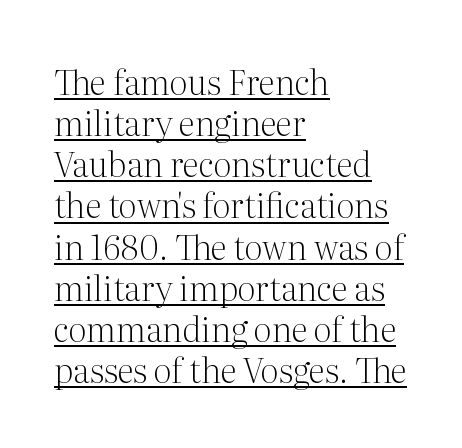
The strokes carry an ordinary text weight at most. Decoration check: the copy is underlined. Proportional: the letters do not fall into vertical columns. The passage shown has conventional tracking throughout. The lettering stays uniformly vertical, giving the passage a roman look. Small tapered or slab feet sit at the stroke ends, so this counts as serif.
